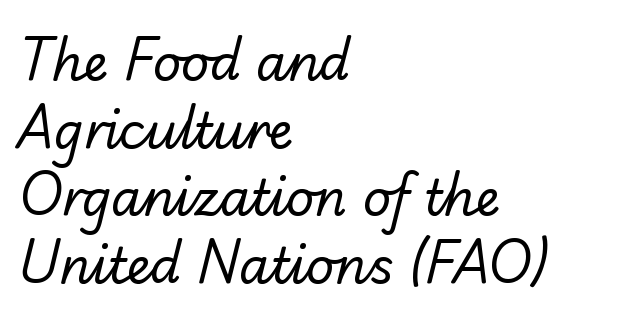
Q: Is the text bold? A: No.
Q: Is the typeface a serif or a sans-serif typeface? A: Sans-serif.
Q: Is the text underlined? A: No.
Q: How is the paragraph aligned? A: Left-aligned.
Q: Is the spacing between letters normal or unusually wide? A: Normal.
Q: Is the spacing between lines tight, normal or loose? A: Normal.
Q: Width (condensed, normal, or wide)? A: Normal.
Q: Stroke contrast? A: Low.
Q: x-height? A: Small.
Q: Monospaced? A: No.
